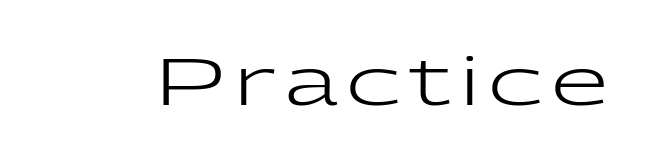
This sample has the flowing, uneven cadence of proportional lettering. Notice how the stems are strictly vertical — no italics here. Stroke mass is kept to a normal reading level or below. Decoration check: the copy has no underline.
